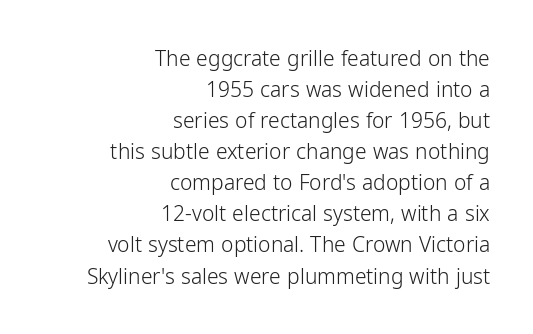
{"italic": "no", "bold": "no", "underline": "no", "align": "right", "line_spacing": "normal", "line_spacing_ratio": 1.48, "letter_spacing": "normal", "letter_spacing_em": 0.0, "glyph_px": 21}
